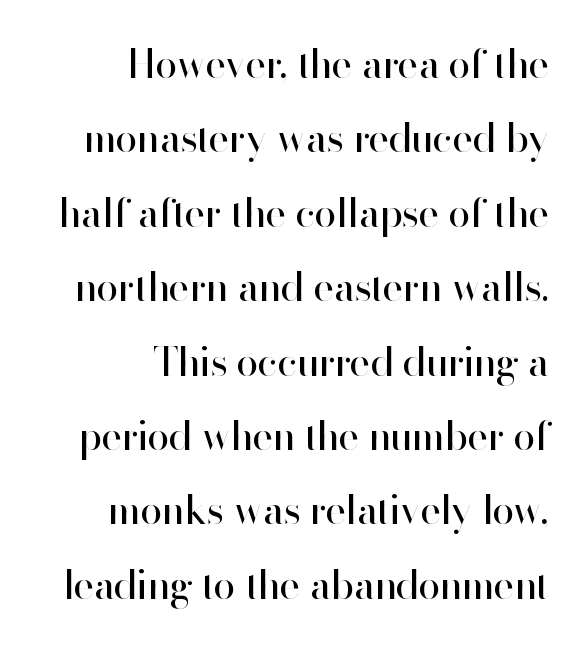
Q: Is the text bold? A: No.
Q: Is the text italic (slanted)? A: No, it is upright.
Q: Is the typeface a serif or a sans-serif typeface? A: Sans-serif.
Q: Is the text underlined? A: No.
Q: How is the paragraph aligned? A: Right-aligned.
Q: Is the spacing between letters normal or unusually wide? A: Normal.
Q: Width (condensed, normal, or wide)? A: Normal.
Q: Stroke contrast? A: High.
Q: x-height? A: Small.
Q: Monospaced? A: No.
